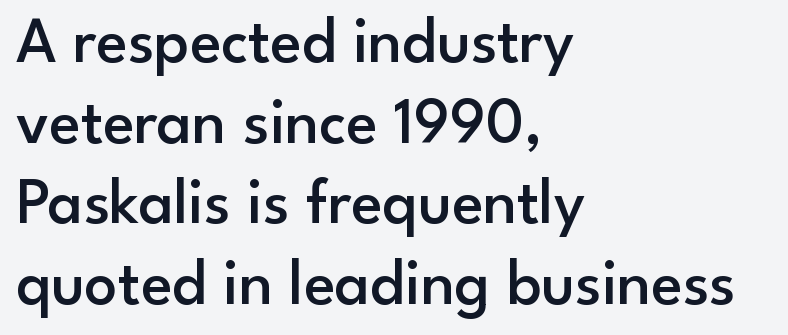
Q: Is the text bold? A: Semi-bold.
Q: Is the text italic (slanted)? A: No, it is upright.
Q: Is the typeface a serif or a sans-serif typeface? A: Sans-serif.
Q: Is the text underlined? A: No.
Q: How is the paragraph aligned? A: Left-aligned.
Q: Is the spacing between letters normal or unusually wide? A: Normal.
Q: Width (condensed, normal, or wide)? A: Normal.
Q: Stroke contrast? A: Low.
Q: x-height? A: Small.
Q: Monospaced? A: No.
